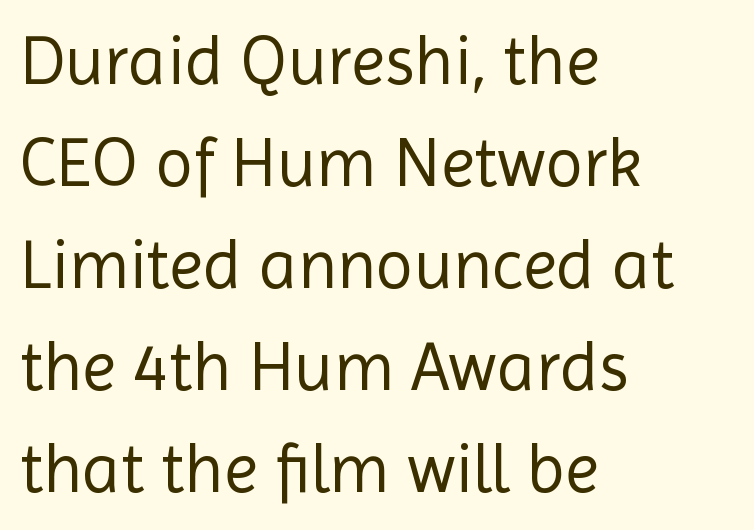
Q: Is the text bold? A: No.
Q: Is the text italic (slanted)? A: No, it is upright.
Q: Is the typeface a serif or a sans-serif typeface? A: Sans-serif.
Q: Is the text underlined? A: No.
Q: How is the paragraph aligned? A: Left-aligned.
Q: Is the spacing between letters normal or unusually wide? A: Normal.
Q: Is the spacing between lines tight, normal or loose? A: Normal.
Q: Width (condensed, normal, or wide)? A: Normal.
Q: x-height? A: Medium.
Q: Monospaced? A: No.
